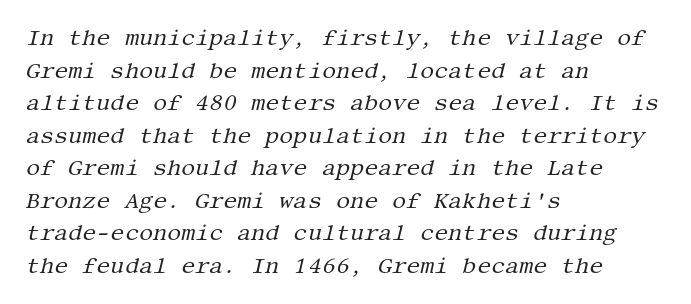
The image shows 22 px text type, italic (leaning right); set left-aligned, normal line spacing (1.48x), normal letter spacing, not underlined.
